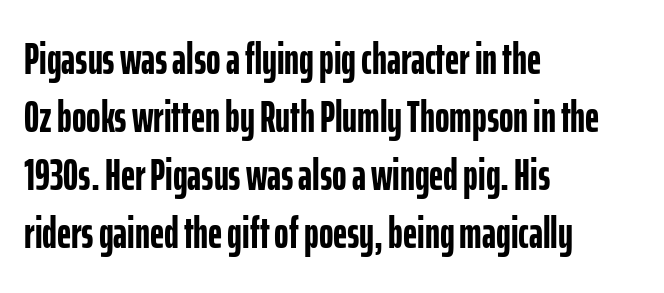
The image shows 44 px semibold, condensed sans-serif type, upright; set left-aligned, normal line spacing (1.32x), normal letter spacing, not underlined; low stroke contrast and a medium x-height.
